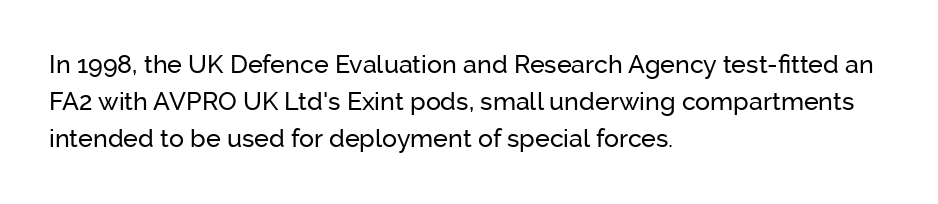
The image shows 25 px text type, upright; set left-aligned, normal line spacing (1.49x), normal letter spacing, not underlined.
